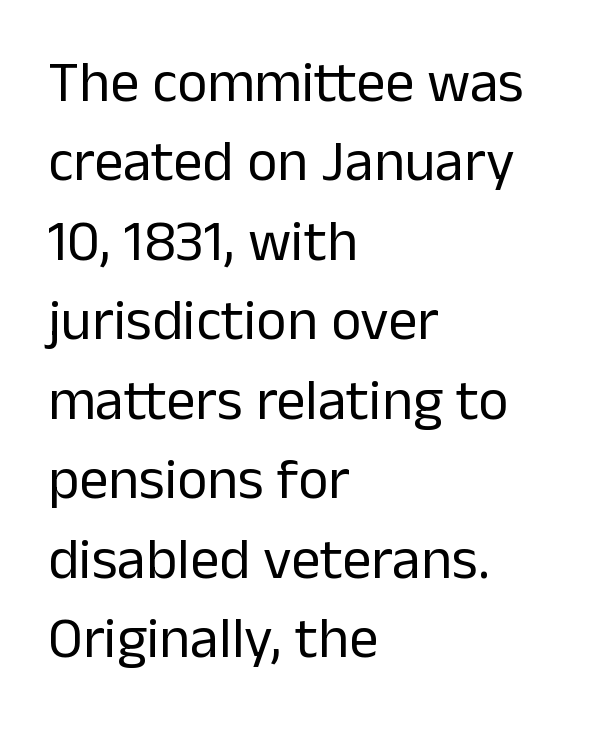
Each line starts at the same left margin while the right side varies. The letterforms sit at book weight or below. Is there any slant? The stems are plumb. Clear beneath every line of the passage. Inter-character spacing is left at the font's built-in metrics.
